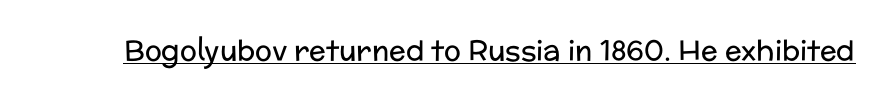
Q: Is the text bold? A: No.
Q: Is the text italic (slanted)? A: No, it is upright.
Q: Is the typeface a serif or a sans-serif typeface? A: Sans-serif.
Q: Is the text underlined? A: Yes.
Q: Is the spacing between letters normal or unusually wide? A: Normal.
Q: Width (condensed, normal, or wide)? A: Normal.
Q: Stroke contrast? A: Low.
Q: x-height? A: Medium.
Q: Monospaced? A: No.
